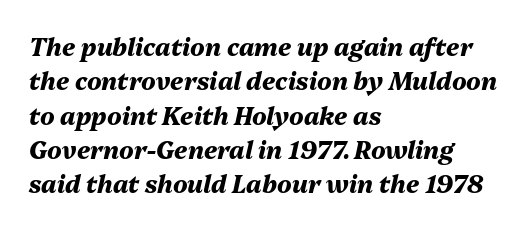
Caption: standard tracking, unaltered. Does the weight exceed regular? Yes, all the way to bold. It's the slanting kind of type. Notice how the passage keeps a crisp vertical edge on the left only. Vertical spacing — default.
